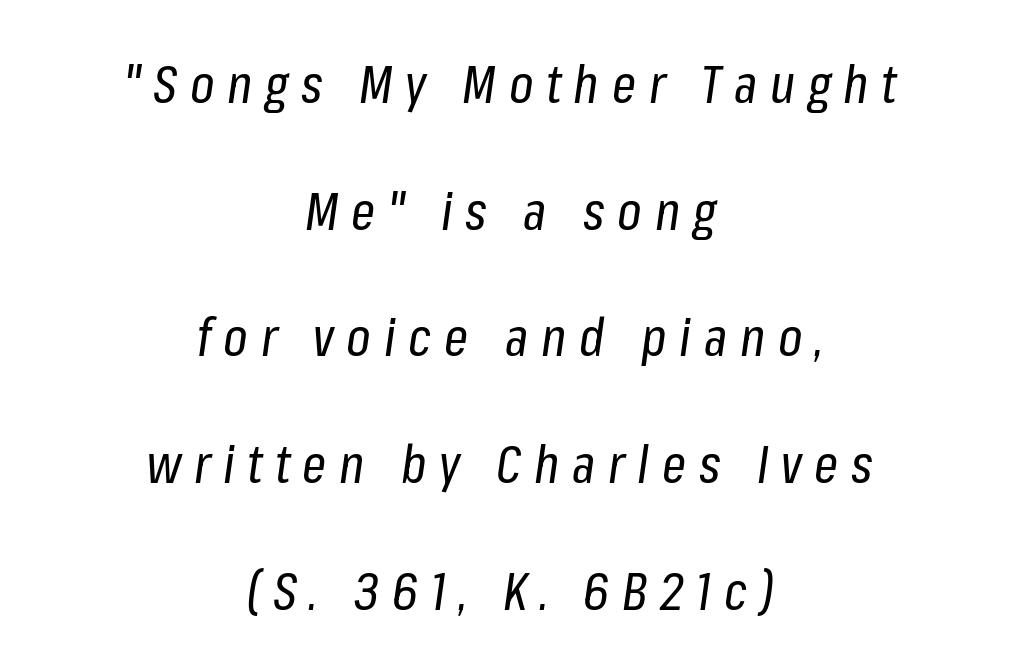
The image shows 53 px regular-weight, condensed type, italic (leaning right); set centered, loose line spacing (2.39x), unusually wide letter spacing (+0.24 em), not underlined; low stroke contrast and a medium x-height.
